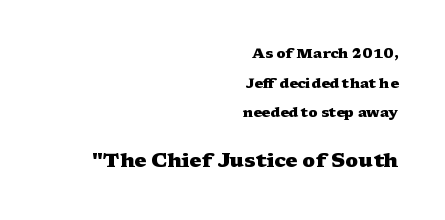
{"italic": "no", "bold": "yes", "underline": "no", "align": "right", "line_spacing": "loose", "line_spacing_ratio": 2.11, "letter_spacing": "normal", "letter_spacing_em": 0.0, "larger_block": "second", "size_ratio": 1.43, "glyph_px": 20}
